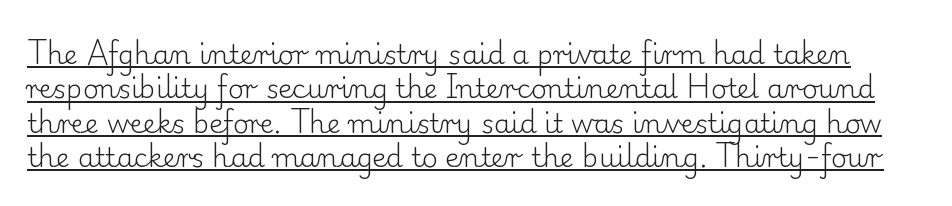
The strokes carry an ordinary text weight at most. Each word holds together tightly as a unit, with standard inter-letter gaps. The axis of the letterforms is exactly vertical. Descenders here cross a horizontal rule under the line. Quick note: interline space is typical.
